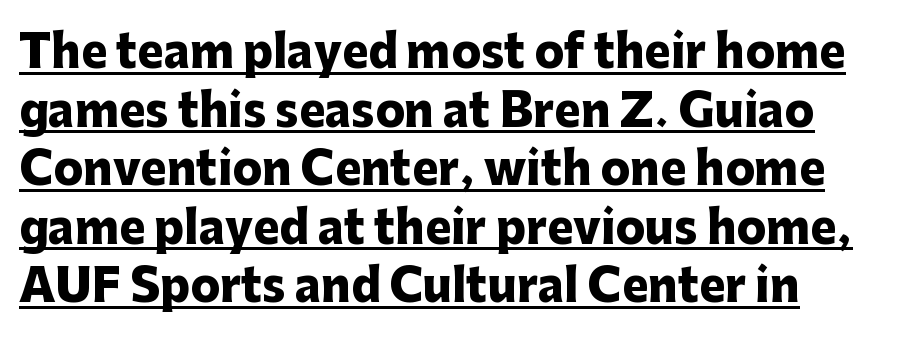
The image shows 44 px heavy sans-serif type, upright; set left-aligned, normal line spacing (1.33x), normal letter spacing, underlined; low stroke contrast and a medium x-height.
